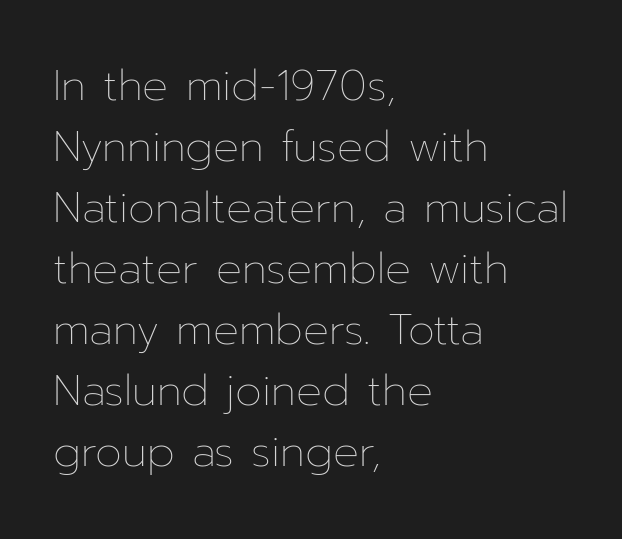
Q: Is the text bold? A: No.
Q: Is the text italic (slanted)? A: No, it is upright.
Q: Is the text underlined? A: No.
Q: How is the paragraph aligned? A: Left-aligned.
Q: Is the spacing between letters normal or unusually wide? A: Normal.
Q: Is the spacing between lines tight, normal or loose? A: Normal.
Q: Width (condensed, normal, or wide)? A: Normal.
Q: Stroke contrast? A: Low.
Q: x-height? A: Medium.
Q: Monospaced? A: No.
